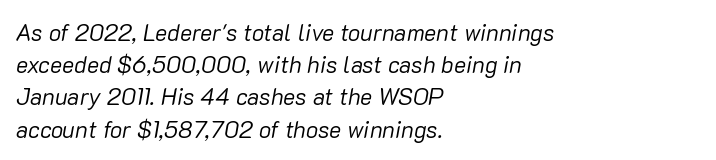
Observe the ordinary spacing: letters are neighbours, not strangers. How would I describe the line gaps? Plain and ordinary. Caption: multi-line text, flush left, ragged right. Looking at the ascenders, they clearly lean.
